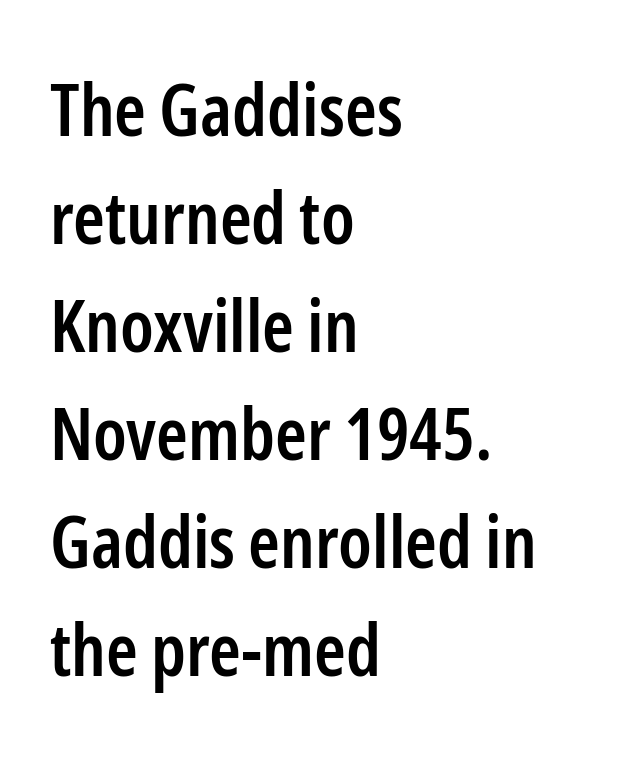
{"serif": "no", "italic": "no", "bold": "semi", "weight": "semibold", "width": "condensed", "stroke_contrast": "low", "x_height": "medium", "monospaced": "no", "underline": "no", "align": "left", "line_spacing": "normal", "line_spacing_ratio": 1.5, "letter_spacing": "normal", "letter_spacing_em": 0.0, "glyph_px": 72}
